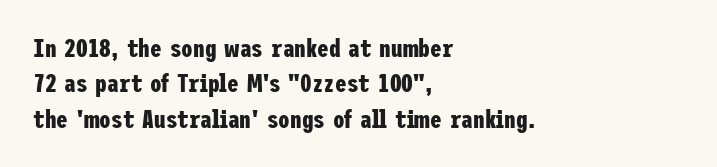
{"italic": "no", "bold": "yes", "underline": "no", "align": "left", "line_spacing": "normal", "line_spacing_ratio": 1.36, "letter_spacing": "normal", "letter_spacing_em": 0.0, "glyph_px": 26}
